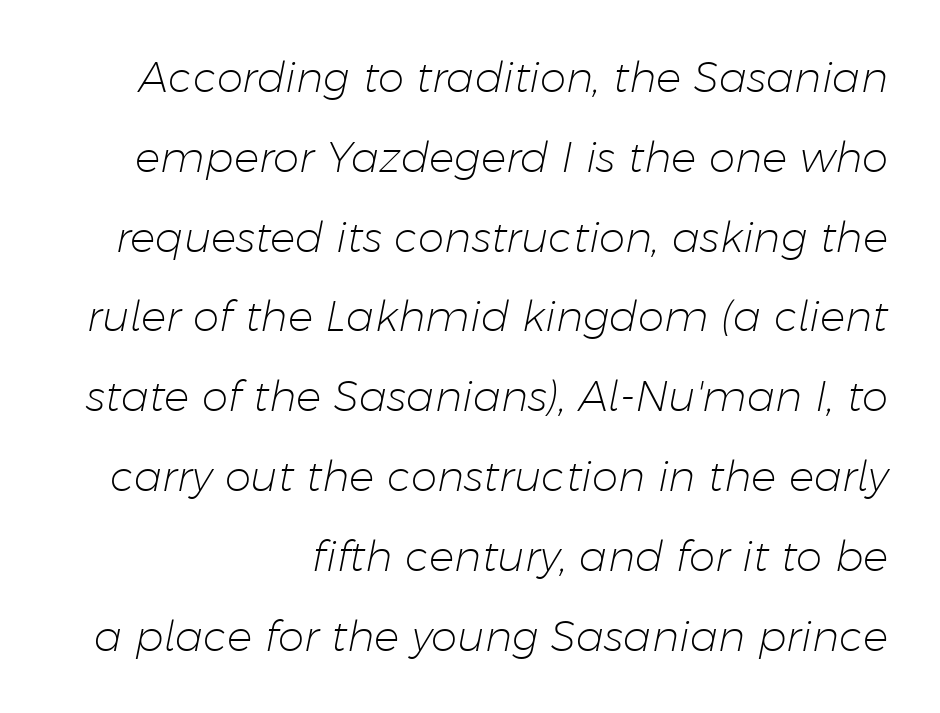
Does extra space separate the letters? No, they use regular spacing. A typesetter would call this leading open, well beyond the default. Reading down the block, your eye finds every line finishing at a fixed right position. No heavy texture on the line: the type isn't bold. The lettering tilts uniformly, giving the passage an italic look. Check the space under the baseline: it is left empty.
